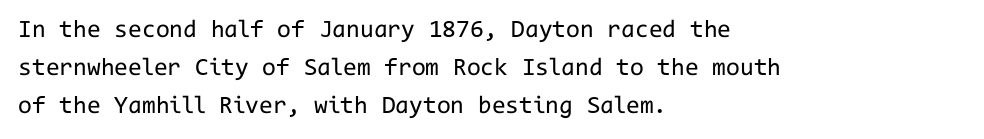
The image shows 25 px text type, upright; set left-aligned, normal line spacing (1.53x), normal letter spacing, not underlined.
